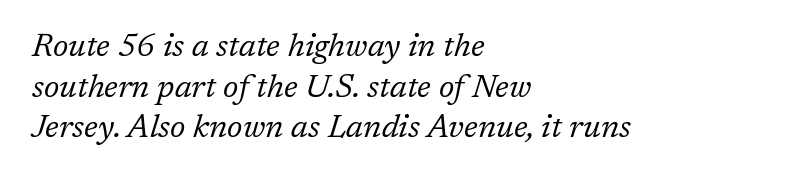
The image shows 32 px regular-weight serif type, italic (leaning right); set left-aligned, normal line spacing (1.27x), normal letter spacing, not underlined; low stroke contrast and a medium x-height.
